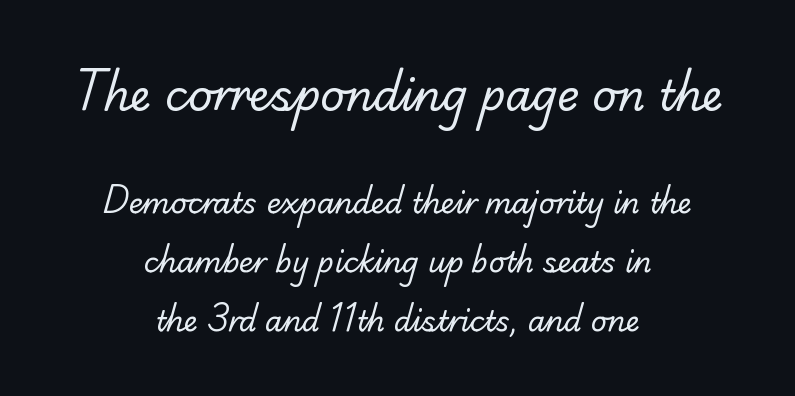
Larger block? The one above; the one below is distinctly smaller. One-word summary of the alignment: center. The space between consecutive lines is lavish. In terms of letterform style, serifs are clearly present. Honestly, the letter spacing is just normal — you wouldn't notice it. Think of a printed novel: that variable character pitch is what you see here.
